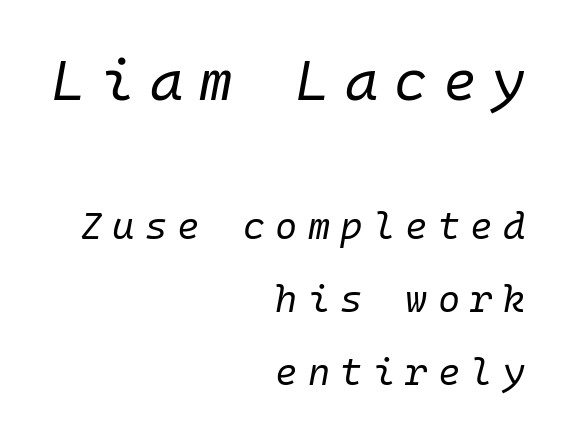
Which chunk is bigger? The first one — the top block dwarfs the bottom. Inter-character spacing is expanded well beyond the font's built-in metrics. In CSS terms this would be text-align: right. Slant detected: the letters are inclined. Summary of vertical rhythm: relaxed, with wide interline spacing.
